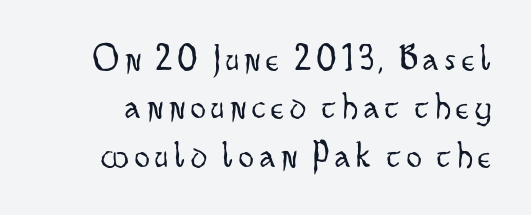
Q: Is the text bold? A: No.
Q: Is the text italic (slanted)? A: No, it is upright.
Q: Is the typeface a serif or a sans-serif typeface? A: Sans-serif.
Q: Is the text underlined? A: No.
Q: Is the spacing between lines tight, normal or loose? A: Normal.
Q: Width (condensed, normal, or wide)? A: Condensed.
Q: Stroke contrast? A: Low.
Q: x-height? A: Small.
Q: Monospaced? A: No.
